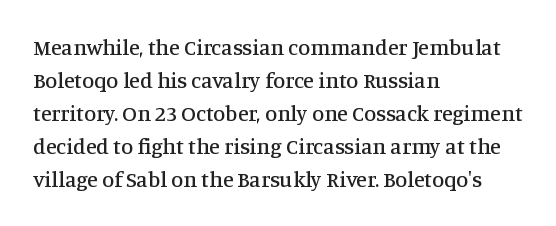
Q: Is the text italic (slanted)? A: No, it is upright.
Q: Is the text underlined? A: No.
Q: How is the paragraph aligned? A: Left-aligned.
Q: Is the spacing between letters normal or unusually wide? A: Normal.
Q: Is the spacing between lines tight, normal or loose? A: Normal.
